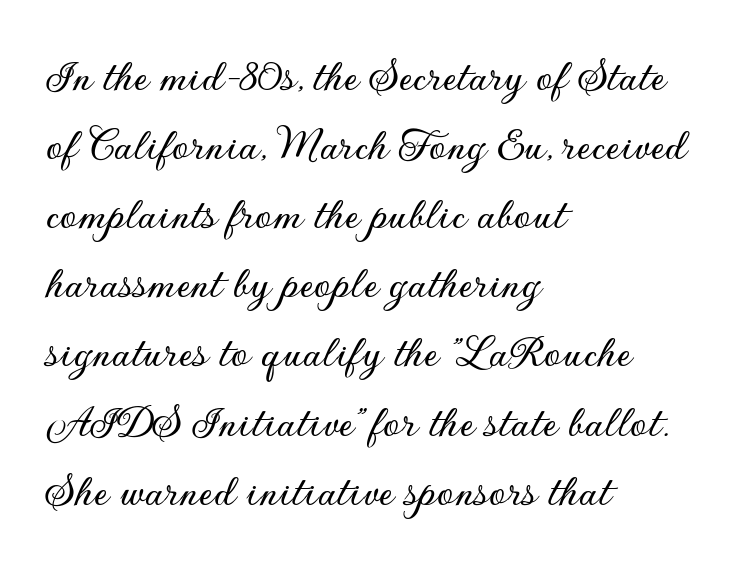
{"serif": "no", "width": "normal", "stroke_contrast": "low", "x_height": "small", "monospaced": "no", "underline": "no", "align": "left", "line_spacing": "normal", "line_spacing_ratio": 1.44, "letter_spacing": "normal", "letter_spacing_em": 0.0, "glyph_px": 48}
